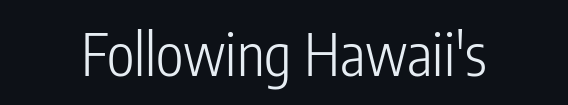
The image shows 58 px light, condensed sans-serif type, upright; set normal letter spacing, not underlined; low stroke contrast and a medium x-height.
